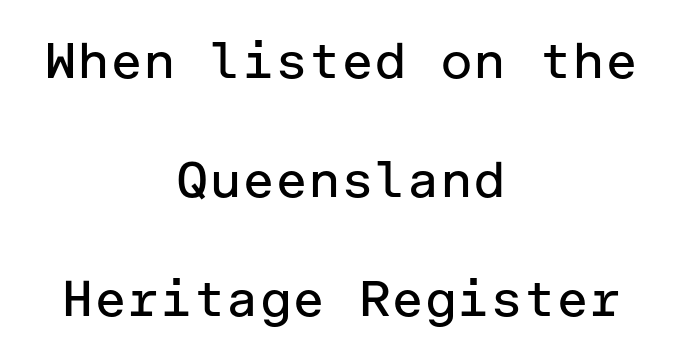
The image shows 50 px regular-weight sans-serif type, upright; set centered, loose line spacing (2.38x), normal letter spacing, not underlined; low stroke contrast and a medium x-height.
